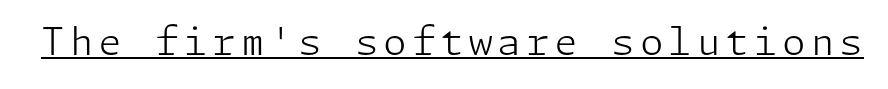
Q: Is the text bold? A: No.
Q: Is the text italic (slanted)? A: No, it is upright.
Q: Is the typeface a serif or a sans-serif typeface? A: Sans-serif.
Q: Is the text underlined? A: Yes.
Q: Width (condensed, normal, or wide)? A: Normal.
Q: Stroke contrast? A: Low.
Q: x-height? A: Medium.
